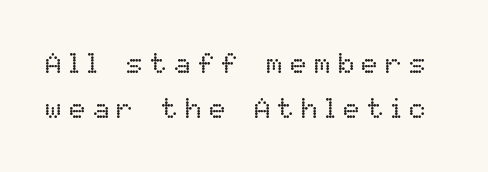
Q: Is the text bold? A: No.
Q: Is the text italic (slanted)? A: No, it is upright.
Q: Is the text underlined? A: No.
Q: Is the spacing between letters normal or unusually wide? A: Unusually wide.
Q: Is the spacing between lines tight, normal or loose? A: Normal.
Q: Width (condensed, normal, or wide)? A: Normal.
Q: Stroke contrast? A: Low.
Q: x-height? A: Medium.
Q: Monospaced? A: No.
